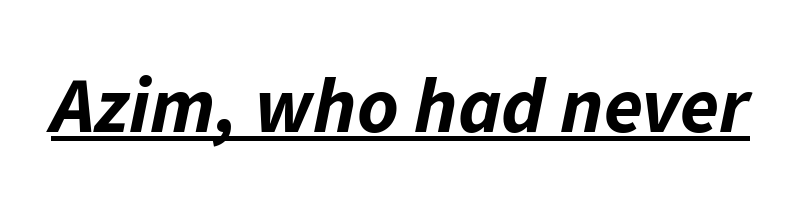
Nothing unusual about the tracking: characters are spaced as the font intends. On the weight axis this lands at bold, roughly 700. You can tell it's italic because the verticals aren't actually vertical. Is there an underline? Yes — a line sits under the letters. Is this a fixed-width face? No — the glyphs have proportional, varying widths.
